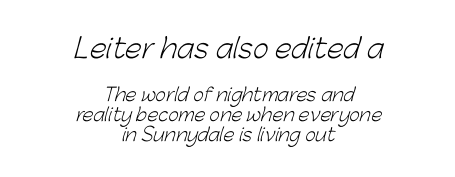
{"bold": "no", "underline": "no", "align": "center", "line_spacing": "tight", "line_spacing_ratio": 1.11, "letter_spacing": "normal", "letter_spacing_em": 0.0, "larger_block": "first", "size_ratio": 1.5, "glyph_px": 27}
